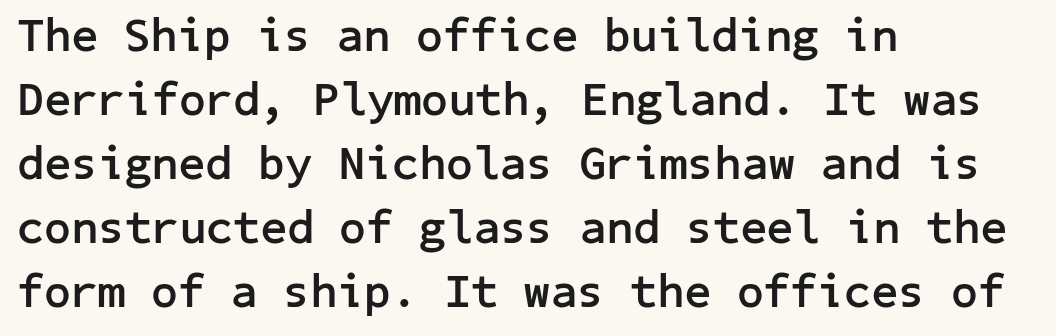
Tracking value appears to be zero — textbook default spacing. Reading down the column, the eye jumps a familiar distance to each next line. Does the lettering tilt? It doesn't — this is upright. Does the type have serifs? No, each stem ends abruptly.
